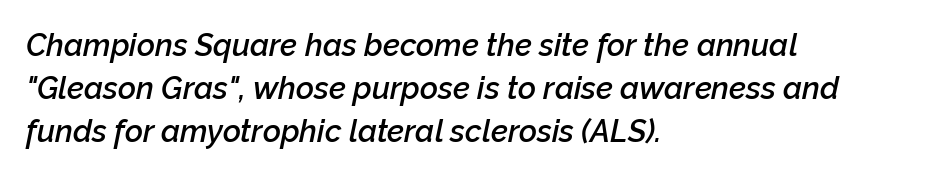
The axis of the letterforms is tilted away from vertical. The passage shown is semibold, sitting just below true bold. Looks like regular typesetting: each glyph gets only the width it needs. Line beginnings align vertically; line endings do not. Does the leading feel generous? No, just average.
